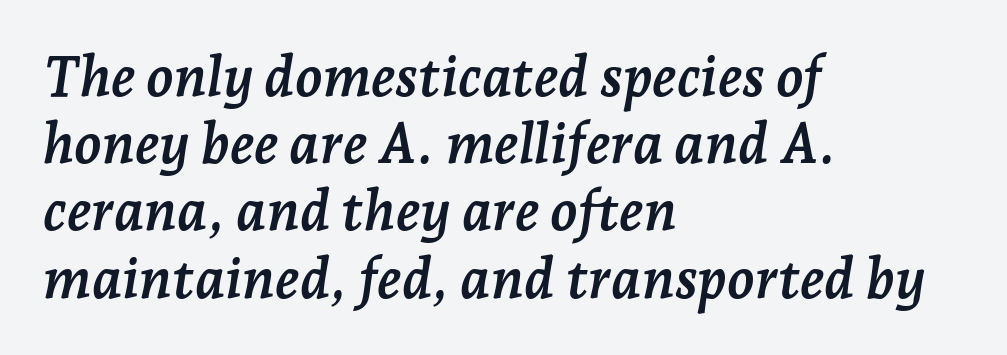
{"serif": "yes", "italic": "yes", "lean": "right", "slant_degrees": 7, "bold": "yes", "weight": "semibold", "width": "normal", "stroke_contrast": "low", "x_height": "medium", "monospaced": "no", "underline": "no", "align": "left", "line_spacing_ratio": 1.2, "letter_spacing": "normal", "letter_spacing_em": 0.0, "glyph_px": 56}
